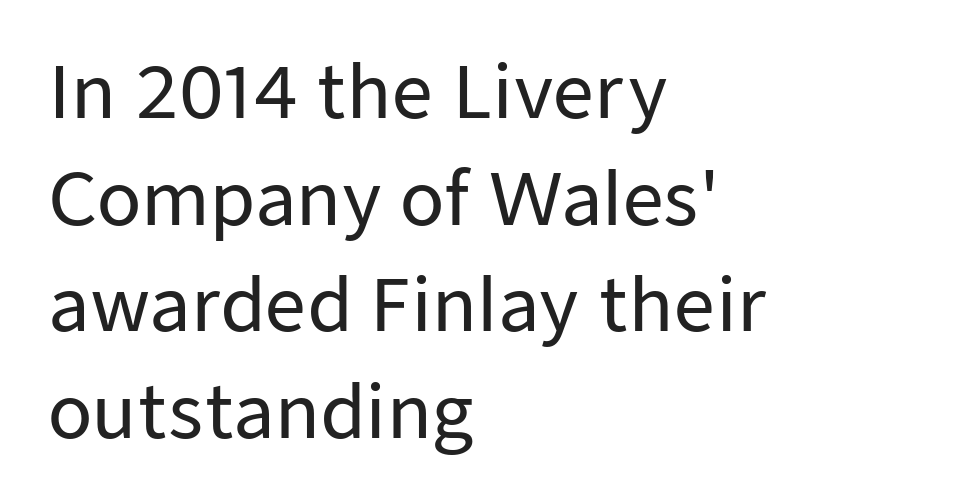
Q: Is the text italic (slanted)? A: No, it is upright.
Q: Is the typeface a serif or a sans-serif typeface? A: Sans-serif.
Q: Is the text underlined? A: No.
Q: How is the paragraph aligned? A: Left-aligned.
Q: Is the spacing between letters normal or unusually wide? A: Normal.
Q: Is the spacing between lines tight, normal or loose? A: Normal.
Q: Width (condensed, normal, or wide)? A: Normal.
Q: Stroke contrast? A: Low.
Q: x-height? A: Medium.
Q: Monospaced? A: No.
